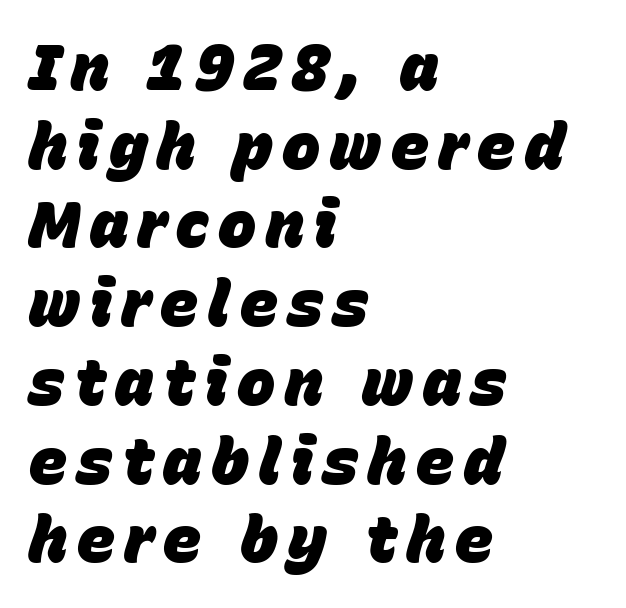
Q: Is the text bold? A: Yes.
Q: Is the text italic (slanted)? A: Yes, it leans right by about 15 degrees.
Q: Is the text underlined? A: No.
Q: How is the paragraph aligned? A: Left-aligned.
Q: Width (condensed, normal, or wide)? A: Normal.
Q: Stroke contrast? A: Low.
Q: x-height? A: Large.
Q: Monospaced? A: No.
